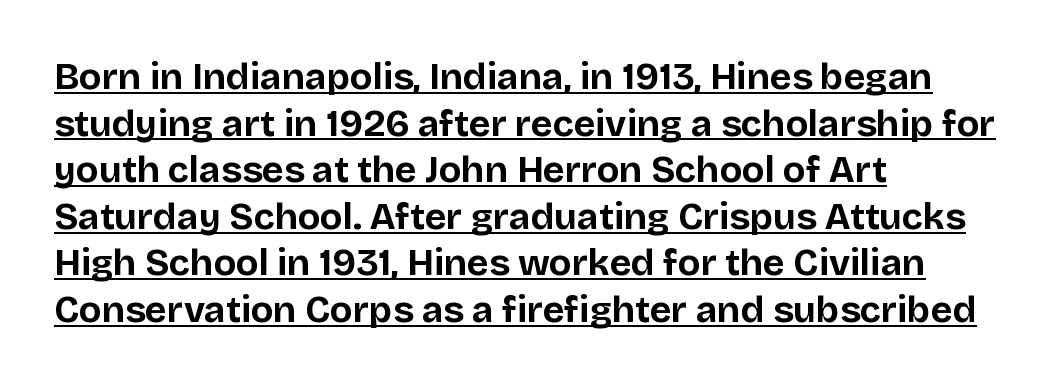
{"serif": "no", "italic": "no", "bold": "yes", "weight": "bold", "width": "normal", "stroke_contrast": "low", "x_height": "large", "monospaced": "no", "underline": "yes", "align": "left", "line_spacing": "normal", "line_spacing_ratio": 1.26, "letter_spacing": "normal", "letter_spacing_em": 0.0, "glyph_px": 37}
